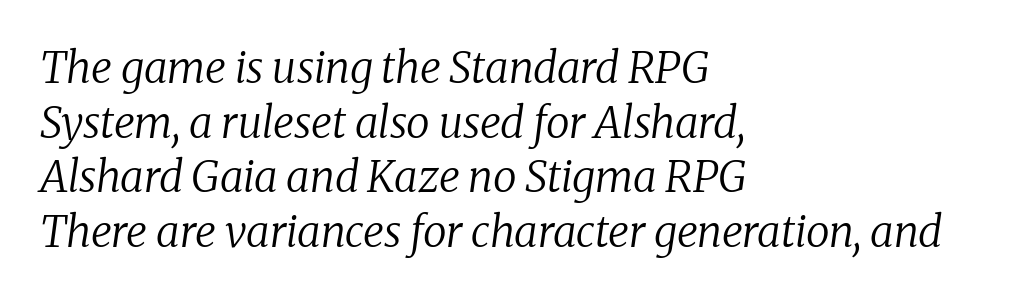
Proportional: the letters do not fall into vertical columns. Italic: yes, the glyphs are oblique. Letters have the restrained weight of plain body copy at most. Vertically, the passage feels balanced, rows spaced as you'd expect.
